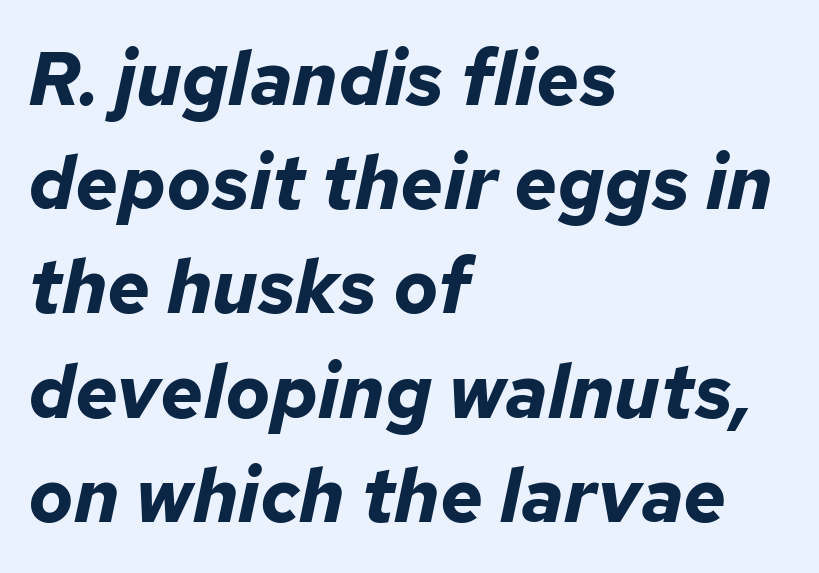
Q: Is the text bold? A: Yes.
Q: Is the text italic (slanted)? A: Yes, it leans right by about 12 degrees.
Q: Is the text underlined? A: No.
Q: How is the paragraph aligned? A: Left-aligned.
Q: Is the spacing between letters normal or unusually wide? A: Normal.
Q: Is the spacing between lines tight, normal or loose? A: Normal.
Q: Width (condensed, normal, or wide)? A: Normal.
Q: Stroke contrast? A: Low.
Q: x-height? A: Medium.
Q: Monospaced? A: No.
